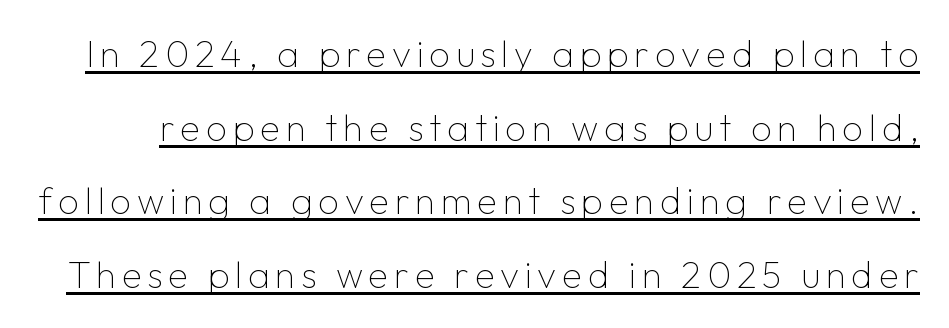
Q: Is the text bold? A: No.
Q: Is the text italic (slanted)? A: No, it is upright.
Q: Is the typeface a serif or a sans-serif typeface? A: Sans-serif.
Q: Is the text underlined? A: Yes.
Q: Is the spacing between lines tight, normal or loose? A: Loose.
Q: Width (condensed, normal, or wide)? A: Normal.
Q: Stroke contrast? A: Low.
Q: x-height? A: Medium.
Q: Monospaced? A: No.
